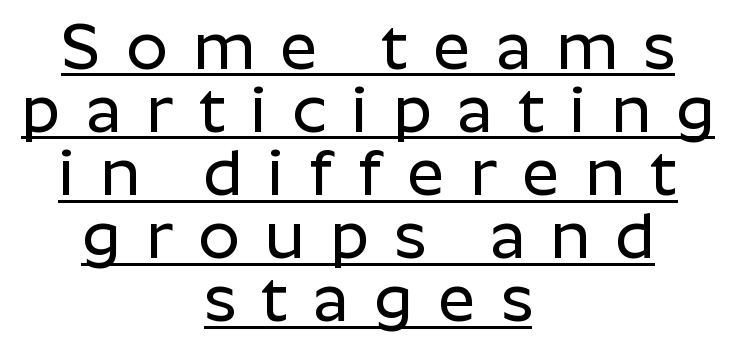
The image shows 65 px sans-serif type, upright; set centered, tight line spacing (0.97x), unusually wide letter spacing (+0.39 em), underlined; low stroke contrast and a medium x-height.
